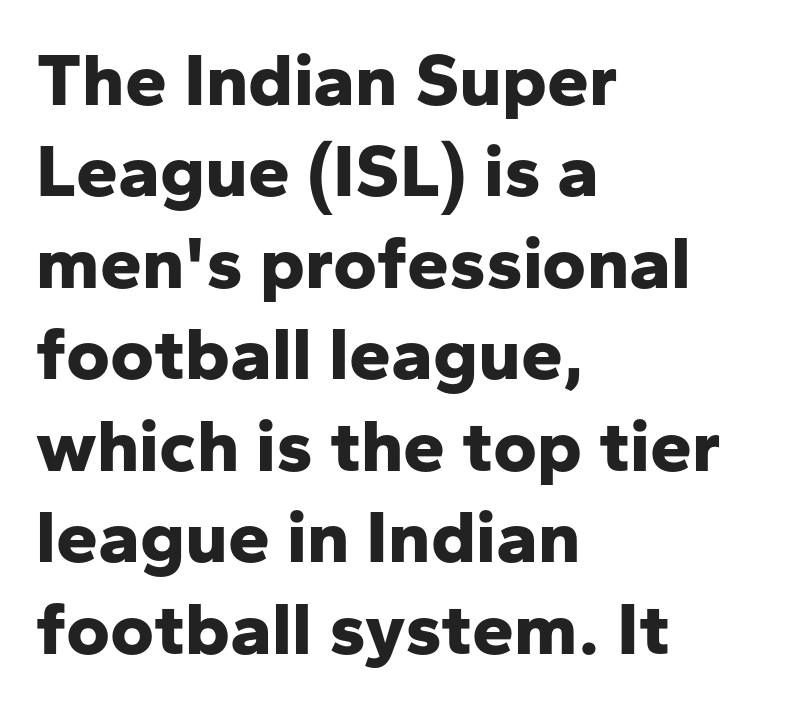
{"serif": "no", "italic": "no", "bold": "yes", "weight": "bold", "width": "normal", "stroke_contrast": "low", "x_height": "medium", "monospaced": "no", "underline": "no", "align": "left", "line_spacing_ratio": 1.22, "letter_spacing": "normal", "letter_spacing_em": 0.0, "glyph_px": 75}
